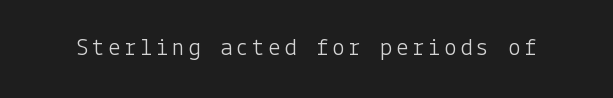
The type sits square on the baseline with zero lean. The strip under each line holds only bare page. Stroke thickness stays within the range of a standard reading face or lighter.
